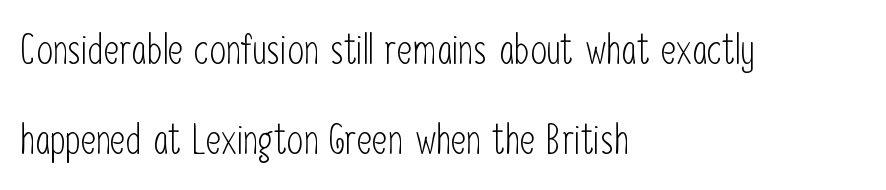
Q: Is the text bold? A: No.
Q: Is the text italic (slanted)? A: No, it is upright.
Q: Is the typeface a serif or a sans-serif typeface? A: Sans-serif.
Q: Is the text underlined? A: No.
Q: How is the paragraph aligned? A: Left-aligned.
Q: Is the spacing between letters normal or unusually wide? A: Normal.
Q: Is the spacing between lines tight, normal or loose? A: Loose.
Q: Width (condensed, normal, or wide)? A: Condensed.
Q: Stroke contrast? A: Low.
Q: x-height? A: Medium.
Q: Monospaced? A: No.
